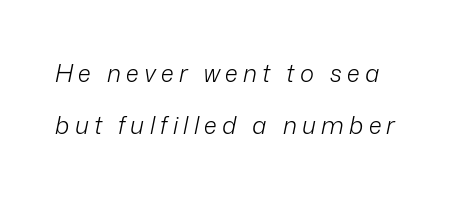
Q: Is the text bold? A: No.
Q: Is the text italic (slanted)? A: Yes, it leans right by about 12 degrees.
Q: Is the text underlined? A: No.
Q: How is the paragraph aligned? A: Left-aligned.
Q: Is the spacing between letters normal or unusually wide? A: Unusually wide.
Q: Is the spacing between lines tight, normal or loose? A: Loose.
